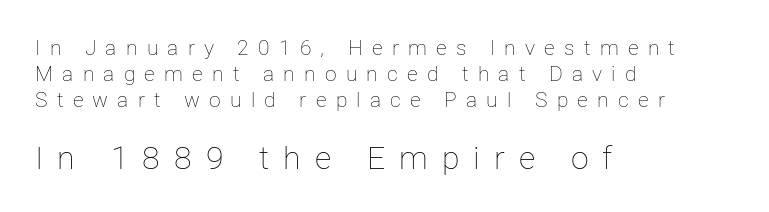
Notice how the passage keeps a crisp vertical edge on the left only. Compare the two chunks: the lower has the greater cap height. Varying glyph widths throughout — classic text-font behaviour. Any mark beneath the type? The region is blank. Every stem runs plumb, perpendicular to the baseline. Honestly, the letter spacing is so wide it's the main thing you notice.
